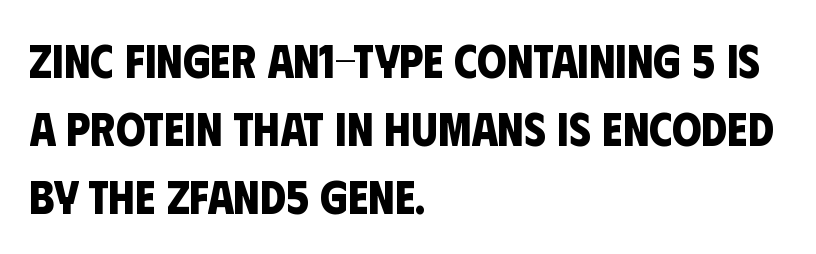
{"serif": "no", "bold": "yes", "weight": "bold", "width": "condensed", "stroke_contrast": "low", "x_height": "large", "monospaced": "no", "underline": "no", "align": "left", "line_spacing": "normal", "line_spacing_ratio": 1.45, "letter_spacing": "normal", "letter_spacing_em": 0.0, "glyph_px": 47}
